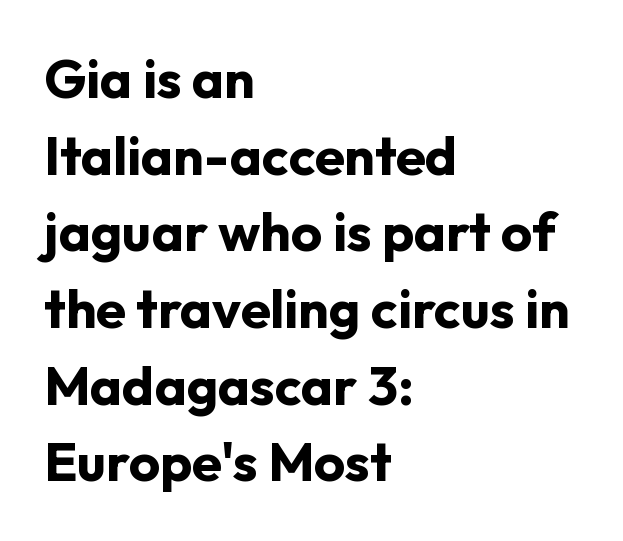
The text block is weighted toward the left margin, trailing off unevenly rightward. If you drew a line through each stem, it would be perfectly vertical. Is the letter spacing exaggerated? No — it looks like the ordinary default. Vertical spacing — default. Heft: maximum for text — a bold.
